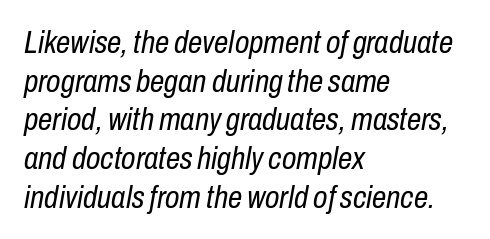
{"italic": "yes", "lean": "right", "slant_degrees": 10, "bold": "no", "weight": "regular", "width": "condensed", "stroke_contrast": "low", "x_height": "medium", "monospaced": "no", "underline": "no", "align": "left", "line_spacing_ratio": 1.21, "letter_spacing": "normal", "letter_spacing_em": 0.0, "glyph_px": 32}
